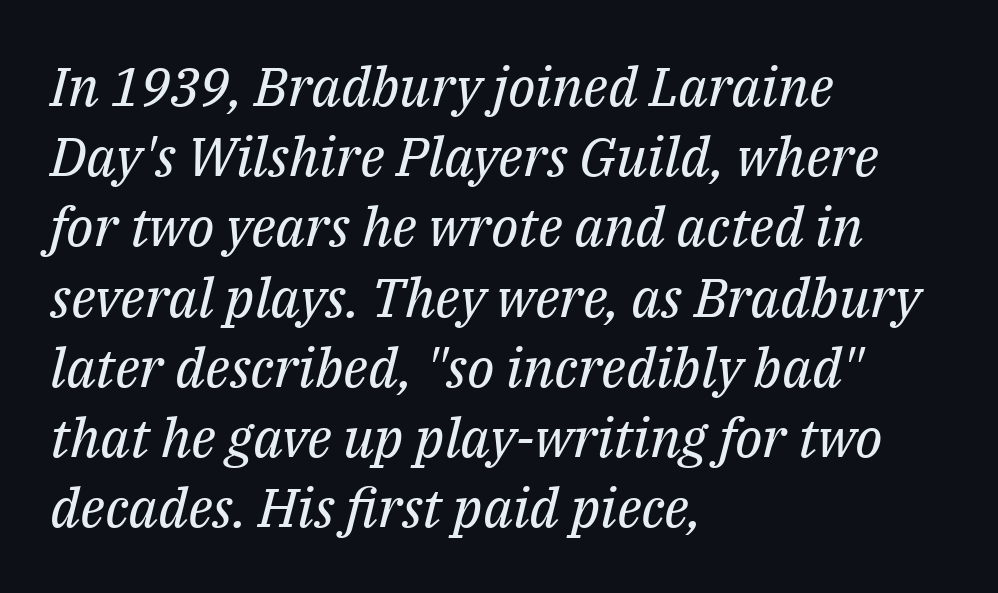
Style check: oblique. The rows are spaced the way most documents space them. Each word holds together tightly as a unit, with standard inter-letter gaps. Observe the serifs anchoring each vertical stroke in this sample. Rule under the text: the space is simply empty. Each letter keeps its own natural width here, so spacing adapts to shape.
